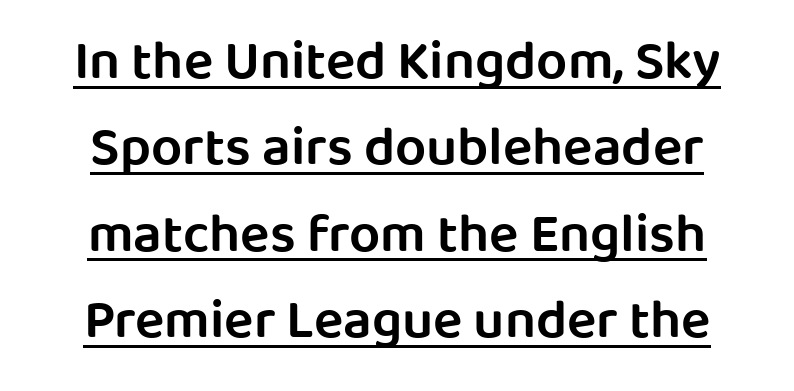
The image shows 55 px semibold sans-serif type, upright; set centered, normal line spacing (1.57x), normal letter spacing, underlined; low stroke contrast and a large x-height.
